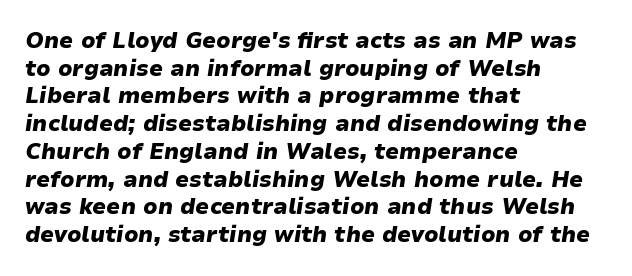
The image shows 22 px bold type, italic (leaning right); set left-aligned, normal line spacing (1.26x), normal letter spacing, not underlined.
